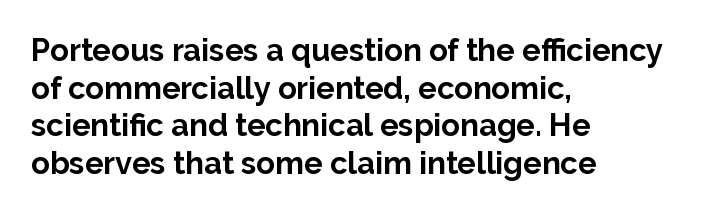
{"serif": "no", "italic": "no", "bold": "yes", "weight": "bold", "width": "normal", "stroke_contrast": "low", "x_height": "medium", "monospaced": "no", "underline": "no", "align": "left", "line_spacing_ratio": 1.21, "letter_spacing": "normal", "letter_spacing_em": 0.0, "glyph_px": 31}
